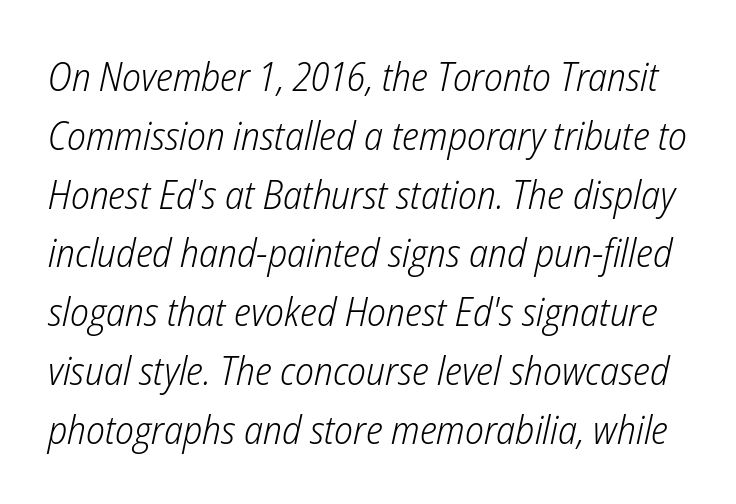
Q: Is the text bold? A: No.
Q: Is the text italic (slanted)? A: Yes, it leans right by about 12 degrees.
Q: Is the text underlined? A: No.
Q: Is the spacing between letters normal or unusually wide? A: Normal.
Q: Is the spacing between lines tight, normal or loose? A: Normal.
Q: Width (condensed, normal, or wide)? A: Condensed.
Q: Stroke contrast? A: Low.
Q: x-height? A: Medium.
Q: Monospaced? A: No.
